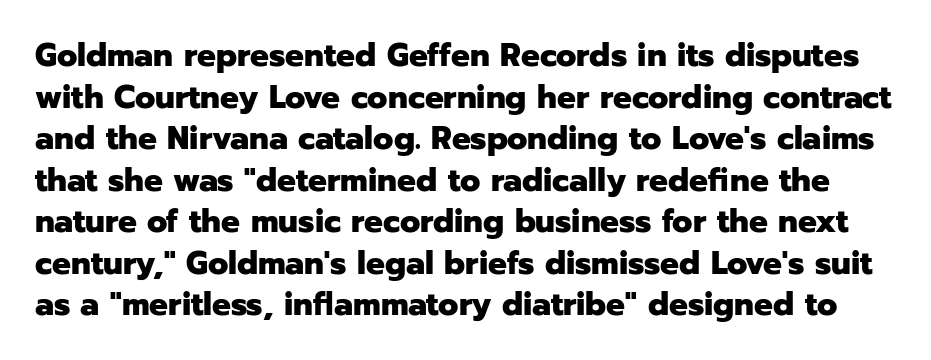
{"serif": "no", "italic": "no", "bold": "yes", "weight": "heavy", "width": "normal", "stroke_contrast": "low", "x_height": "medium", "monospaced": "no", "underline": "no", "line_spacing": "normal", "line_spacing_ratio": 1.26, "letter_spacing": "normal", "letter_spacing_em": 0.0, "glyph_px": 33}
